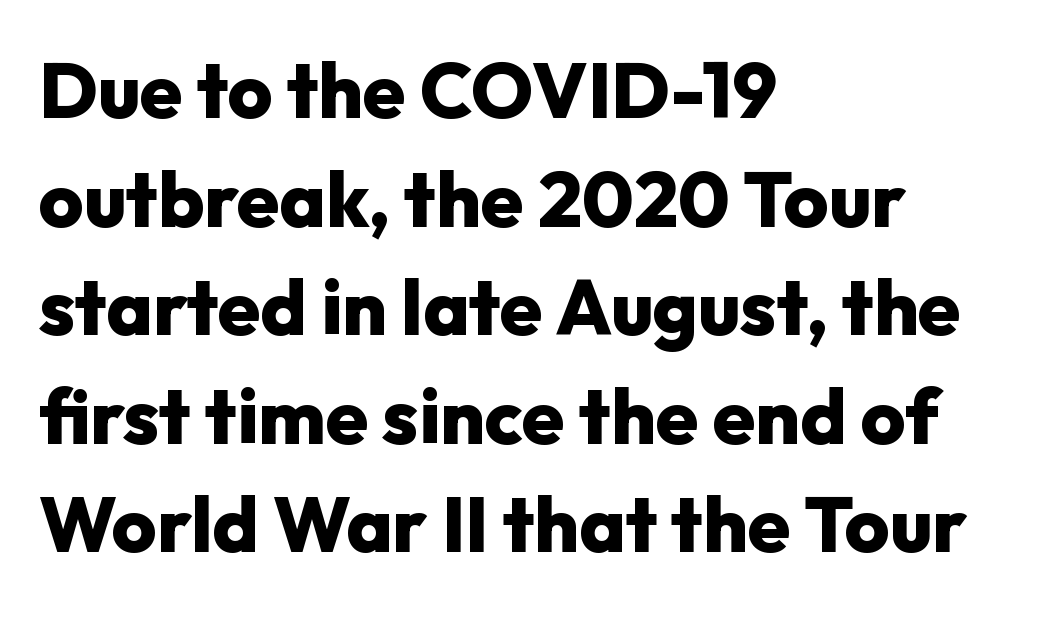
Q: Is the text bold? A: Yes.
Q: Is the text italic (slanted)? A: No, it is upright.
Q: Is the typeface a serif or a sans-serif typeface? A: Sans-serif.
Q: Is the text underlined? A: No.
Q: How is the paragraph aligned? A: Left-aligned.
Q: Is the spacing between letters normal or unusually wide? A: Normal.
Q: Is the spacing between lines tight, normal or loose? A: Normal.
Q: Width (condensed, normal, or wide)? A: Normal.
Q: Stroke contrast? A: Low.
Q: x-height? A: Medium.
Q: Monospaced? A: No.
